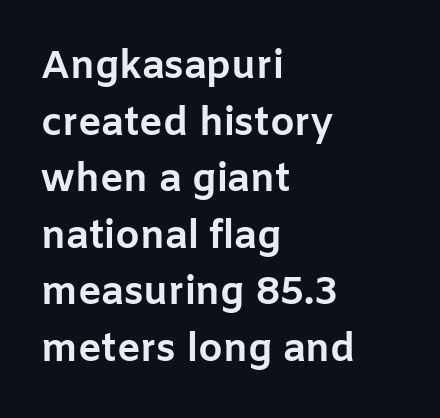
{"serif": "no", "italic": "no", "bold": "yes", "weight": "bold", "width": "normal", "stroke_contrast": "low", "x_height": "medium", "monospaced": "no", "underline": "no", "align": "left", "line_spacing": "normal", "line_spacing_ratio": 1.45, "letter_spacing": "normal", "letter_spacing_em": 0.0, "glyph_px": 39}
